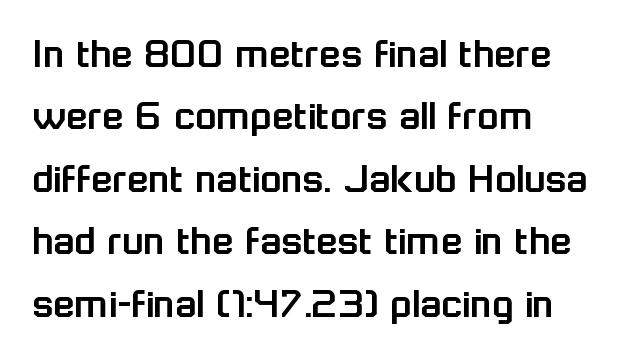
{"serif": "no", "italic": "no", "width": "normal", "stroke_contrast": "low", "x_height": "medium", "monospaced": "no", "underline": "no", "align": "left", "line_spacing": "normal", "line_spacing_ratio": 1.42, "letter_spacing": "normal", "letter_spacing_em": 0.0, "glyph_px": 44}
